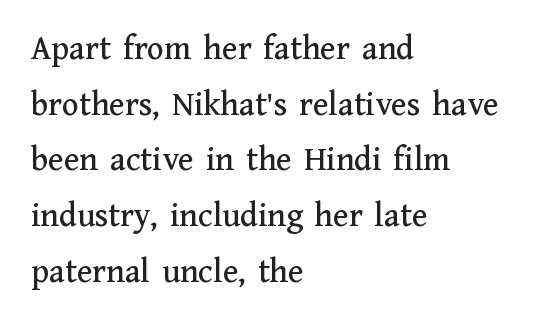
The image shows 35 px serif type, upright; set left-aligned, normal line spacing (1.59x), normal letter spacing, not underlined; medium stroke contrast and a medium x-height.
